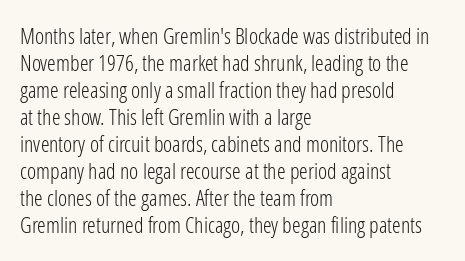
Q: Is the text bold? A: No.
Q: Is the text italic (slanted)? A: No, it is upright.
Q: Is the text underlined? A: No.
Q: How is the paragraph aligned? A: Left-aligned.
Q: Is the spacing between letters normal or unusually wide? A: Normal.
